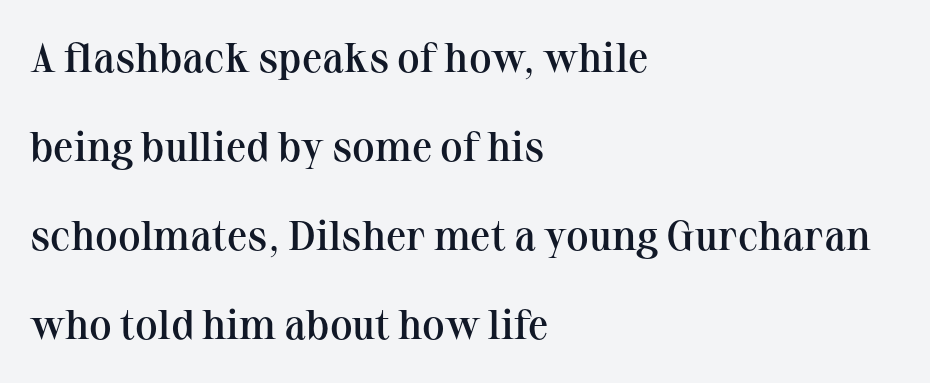
Yep, those are serifs on the letters. These lines were composed using upright roman letters. Strokes here are thickened, but only to semibold level. A typesetter would call this proportional, since set widths differ per character. The string is rendered with underlining switched off.
